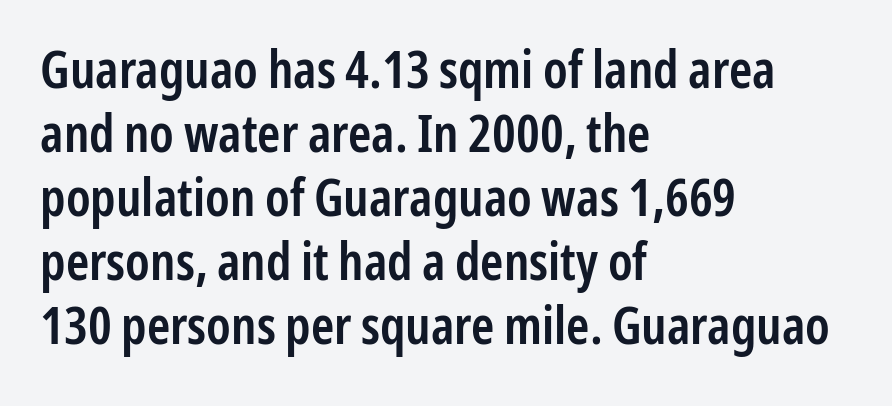
The image shows 52 px semibold, condensed sans-serif type, upright; set left-aligned, line spacing 1.23x, normal letter spacing, not underlined; low stroke contrast and a medium x-height.
